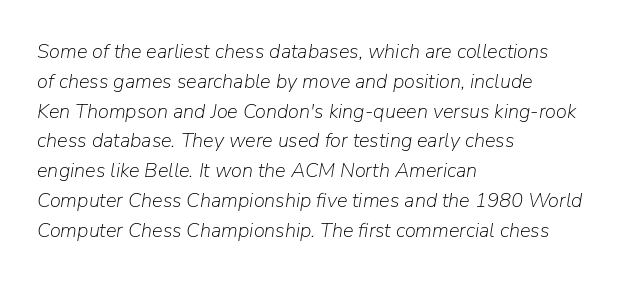
The image shows 20 px text type, italic (leaning right); set left-aligned, normal line spacing (1.49x), normal letter spacing, not underlined.
